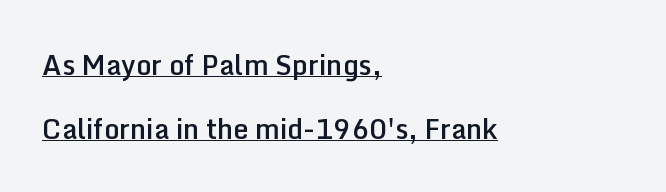
Q: Is the text bold? A: Semi-bold.
Q: Is the text italic (slanted)? A: No, it is upright.
Q: Is the text underlined? A: Yes.
Q: How is the paragraph aligned? A: Left-aligned.
Q: Is the spacing between letters normal or unusually wide? A: Normal.
Q: Is the spacing between lines tight, normal or loose? A: Loose.
